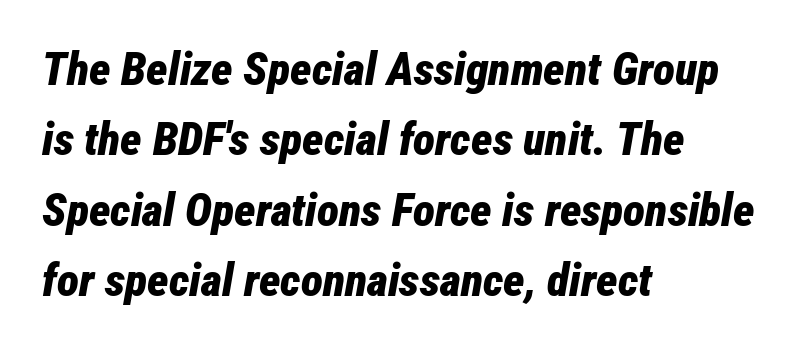
The face used here is proportionally spaced, like ordinary book or web type. Descender tails drop into unmarked territory. Baseline-to-baseline distance is the conventional proportion of letter height. Letter spacing: default.
